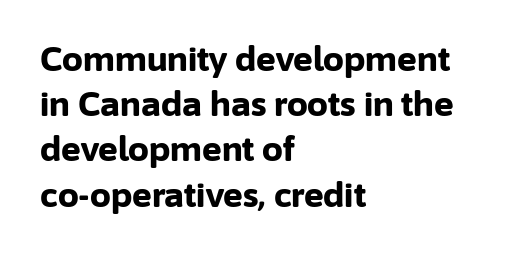
{"serif": "no", "italic": "no", "bold": "yes", "weight": "bold", "width": "normal", "stroke_contrast": "low", "x_height": "medium", "monospaced": "no", "underline": "no", "align": "left", "line_spacing": "normal", "line_spacing_ratio": 1.37, "letter_spacing": "normal", "letter_spacing_em": 0.0, "glyph_px": 33}
